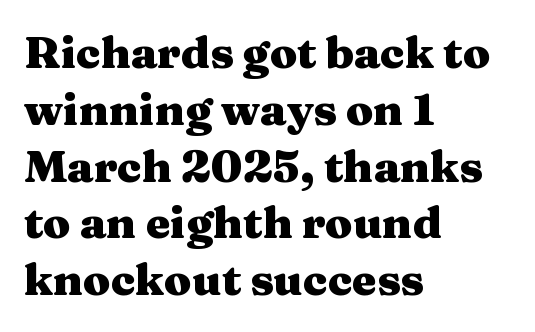
The image shows 44 px heavy, wide serif type, upright; set left-aligned, normal line spacing (1.29x), normal letter spacing, not underlined; medium stroke contrast and a medium x-height.
